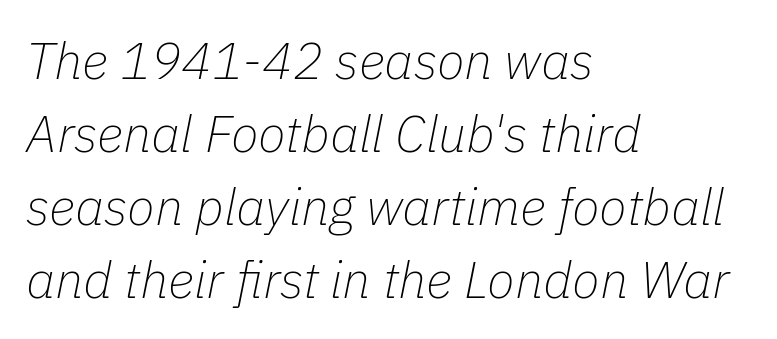
{"italic": "yes", "lean": "right", "slant_degrees": 11, "bold": "no", "weight": "thin", "width": "normal", "stroke_contrast": "low", "x_height": "medium", "monospaced": "no", "underline": "no", "align": "left", "line_spacing": "normal", "line_spacing_ratio": 1.43, "letter_spacing": "normal", "letter_spacing_em": 0.0, "glyph_px": 51}
